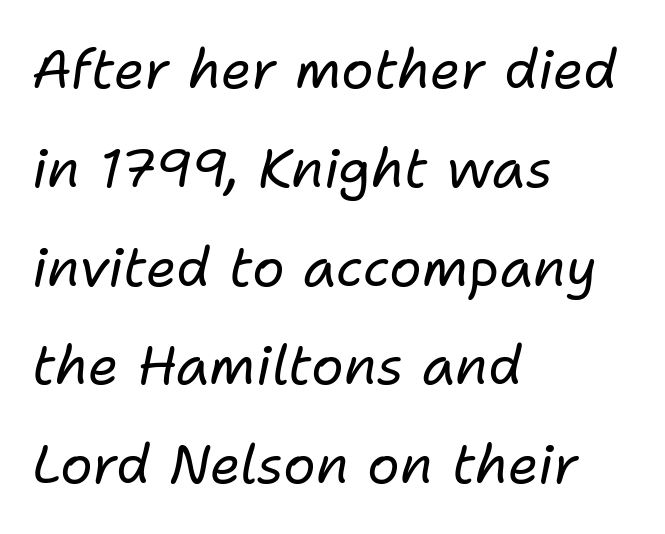
The letters are slanted; this is an italic face. A classic flush-left, rag-right setting is used for this passage. Proportional: the letters do not fall into vertical columns. Just letters on the line, the space beneath them empty.
